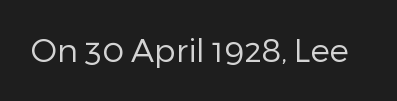
{"serif": "no", "italic": "no", "bold": "no", "weight": "regular", "width": "normal", "stroke_contrast": "low", "x_height": "medium", "monospaced": "no", "underline": "no", "letter_spacing": "normal", "letter_spacing_em": 0.0, "glyph_px": 32}
